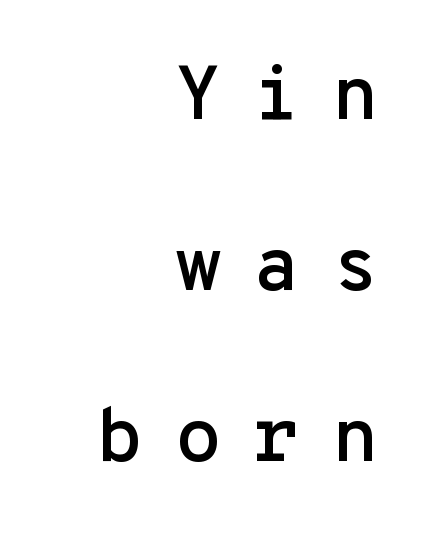
{"serif": "no", "italic": "no", "width": "normal", "stroke_contrast": "low", "x_height": "medium", "monospaced": "yes", "underline": "no", "align": "right", "line_spacing": "loose", "line_spacing_ratio": 2.25, "letter_spacing": "wide", "letter_spacing_em": 0.42, "glyph_px": 76}
